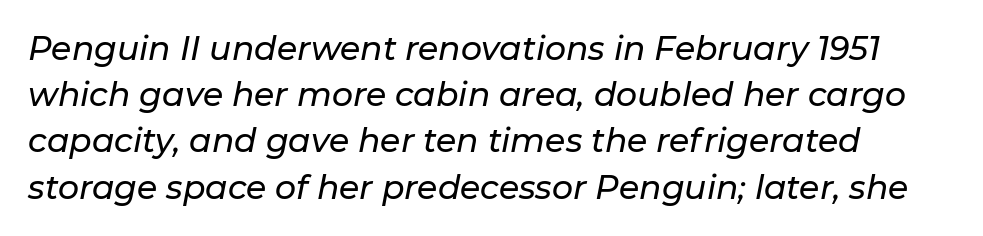
The rendering uses a moderate line-height, typical for paragraphs. Looks like regular typesetting: each glyph gets only the width it needs. Descenders are the only things crossing below the line. Slanted lettering throughout.
